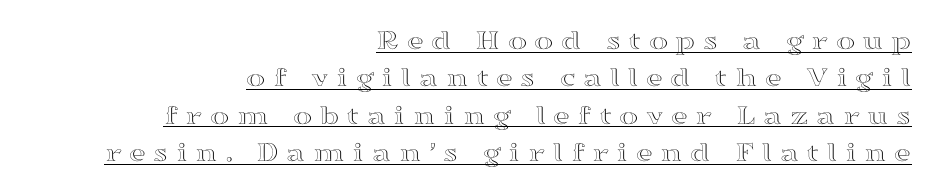
Q: Is the text italic (slanted)? A: No, it is upright.
Q: Is the text underlined? A: Yes.
Q: How is the paragraph aligned? A: Right-aligned.
Q: Is the spacing between letters normal or unusually wide? A: Unusually wide.
Q: Is the spacing between lines tight, normal or loose? A: Normal.
Q: Width (condensed, normal, or wide)? A: Wide.
Q: x-height? A: Medium.
Q: Monospaced? A: No.
